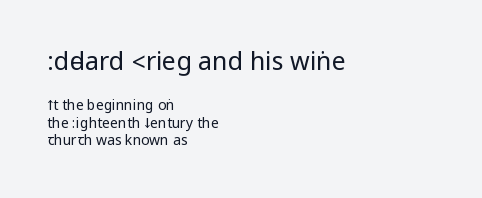
The image shows 25 px text type, upright; set left-aligned, line spacing 1.22x, normal letter spacing, not underlined; the first (top) block is 1.79x larger.
